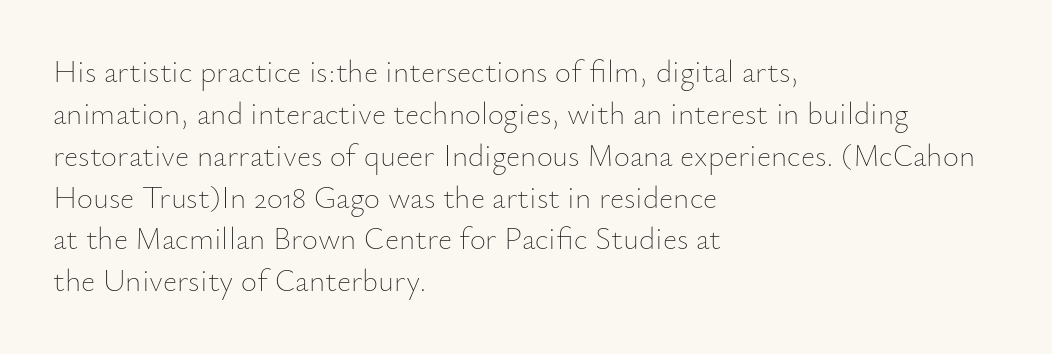
Counters stay open thanks to moderate or lighter strokes. The passage is arranged the way most books set body copy — flush left. The tracking reads as untouched default to a designer's eye. Baseline-to-baseline distance is the conventional proportion of letter height.
